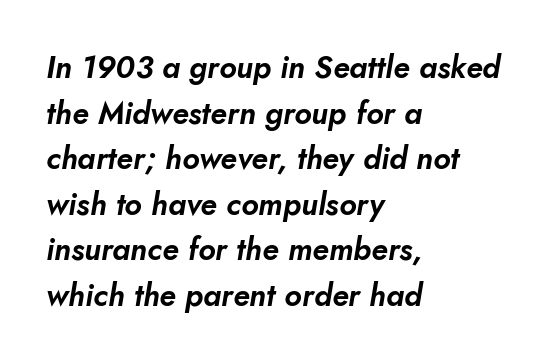
{"italic": "yes", "lean": "right", "slant_degrees": 10, "width": "normal", "stroke_contrast": "low", "x_height": "small", "monospaced": "no", "underline": "no", "align": "left", "line_spacing": "normal", "line_spacing_ratio": 1.47, "letter_spacing": "normal", "letter_spacing_em": 0.0, "glyph_px": 31}
